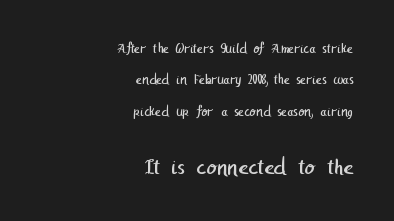
Q: Is the text bold? A: No.
Q: Is the text underlined? A: No.
Q: How is the paragraph aligned? A: Right-aligned.
Q: Is the spacing between letters normal or unusually wide? A: Normal.
Q: Is the spacing between lines tight, normal or loose? A: Loose.
Q: Which block of text is set in a larger size, the first (top) or the second (bottom)? A: The second (bottom) one.
